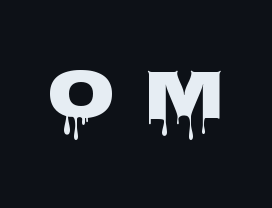
Set as a true bold cut, around the 700 mark. How are the letters spaced? Widely, with obvious added tracking. The zone under the glyphs is completely vacant. The face used here is proportionally spaced, like ordinary book or web type. Does the type have serifs? No, each stem ends abruptly.
